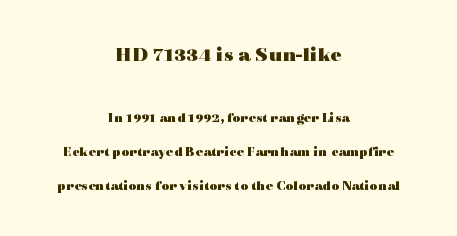
Q: Is the text bold? A: Yes.
Q: Is the text italic (slanted)? A: No, it is upright.
Q: Is the text underlined? A: No.
Q: How is the paragraph aligned? A: Centered.
Q: Is the spacing between letters normal or unusually wide? A: Normal.
Q: Is the spacing between lines tight, normal or loose? A: Loose.
Q: Which block of text is set in a larger size, the first (top) or the second (bottom)? A: The first (top) one.
